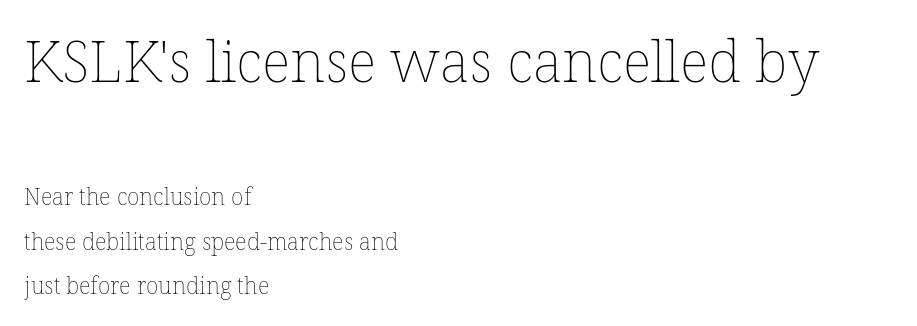
The space directly below the letters is spotless. Compared with a centered layout, this one pins lines to the left instead. Nothing heavy about these letters — not bold at all. Proportional: the letters do not fall into vertical columns. The leading is generous, giving the passage an open texture.
